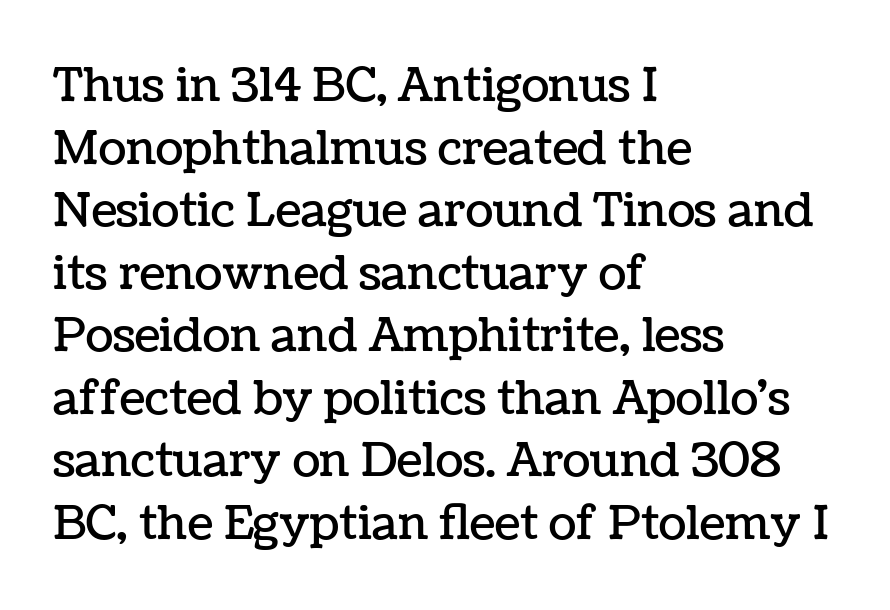
The image shows 46 px text type, upright; set left-aligned, normal line spacing (1.36x), normal letter spacing, not underlined; low stroke contrast and a medium x-height.
